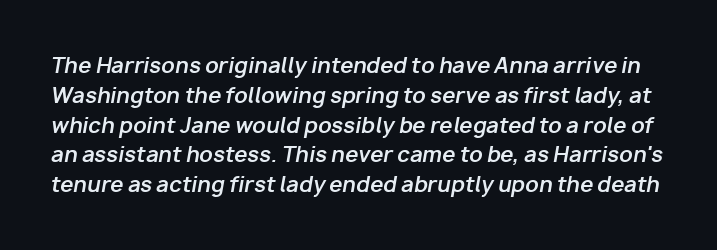
The image shows 21 px bold type, italic (leaning right); set normal line spacing (1.42x), normal letter spacing, not underlined.
